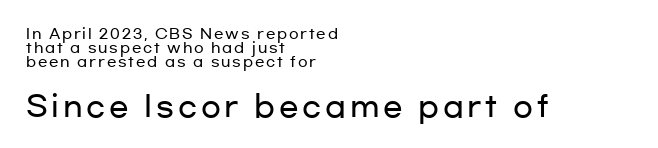
The foot of each line stays bare and open. You get the small type first, then a jump to larger type. The face used here is proportionally spaced, like ordinary book or web type. The setting favours the left margin, as ordinary paragraphs usually do. Vertically, the passage feels compressed, each row crowding the next. The designer went with a sans here, leaving each stem footless.
